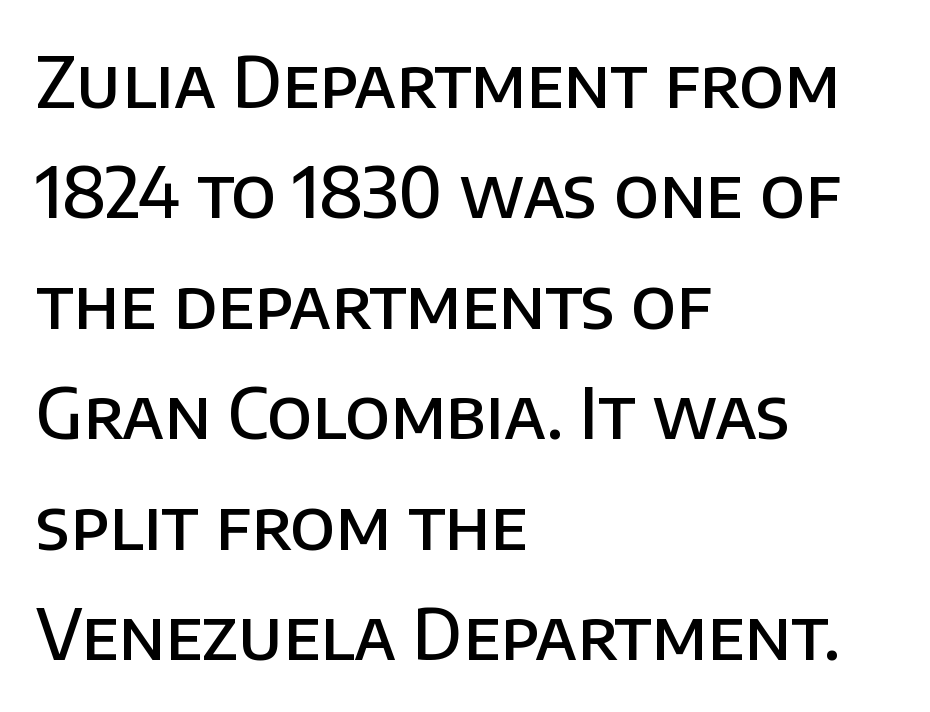
The image shows 69 px semibold sans-serif type, upright; set left-aligned, normal line spacing (1.6x), normal letter spacing, not underlined; low stroke contrast and a large x-height.
